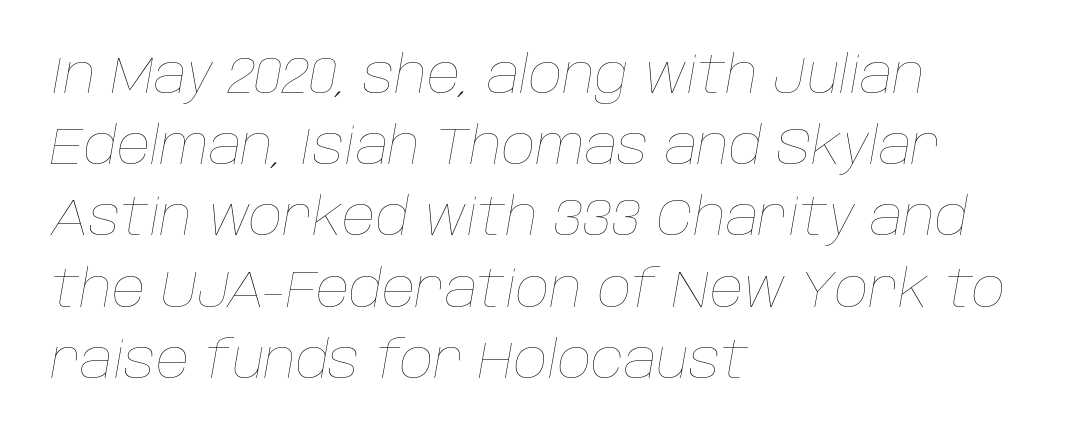
Q: Is the text bold? A: No.
Q: Is the text italic (slanted)? A: Yes, it leans right by about 10 degrees.
Q: Is the text underlined? A: No.
Q: How is the paragraph aligned? A: Left-aligned.
Q: Is the spacing between letters normal or unusually wide? A: Normal.
Q: Is the spacing between lines tight, normal or loose? A: Normal.
Q: Width (condensed, normal, or wide)? A: Normal.
Q: Stroke contrast? A: Low.
Q: x-height? A: Large.
Q: Monospaced? A: No.
